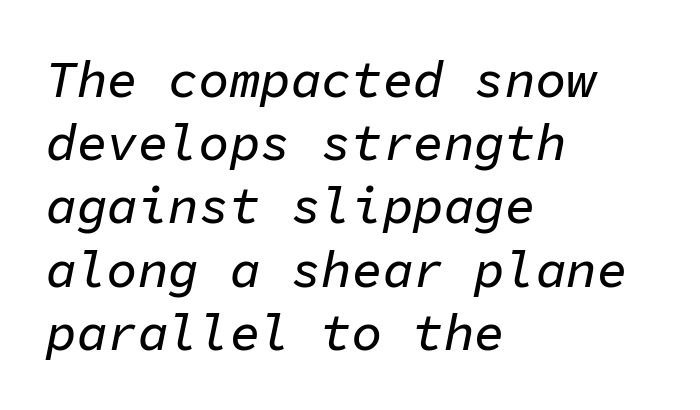
Q: Is the text italic (slanted)? A: Yes, it leans right by about 11 degrees.
Q: Is the text underlined? A: No.
Q: How is the paragraph aligned? A: Left-aligned.
Q: Is the spacing between letters normal or unusually wide? A: Normal.
Q: Width (condensed, normal, or wide)? A: Normal.
Q: Stroke contrast? A: Low.
Q: x-height? A: Medium.
Q: Monospaced? A: Yes.
